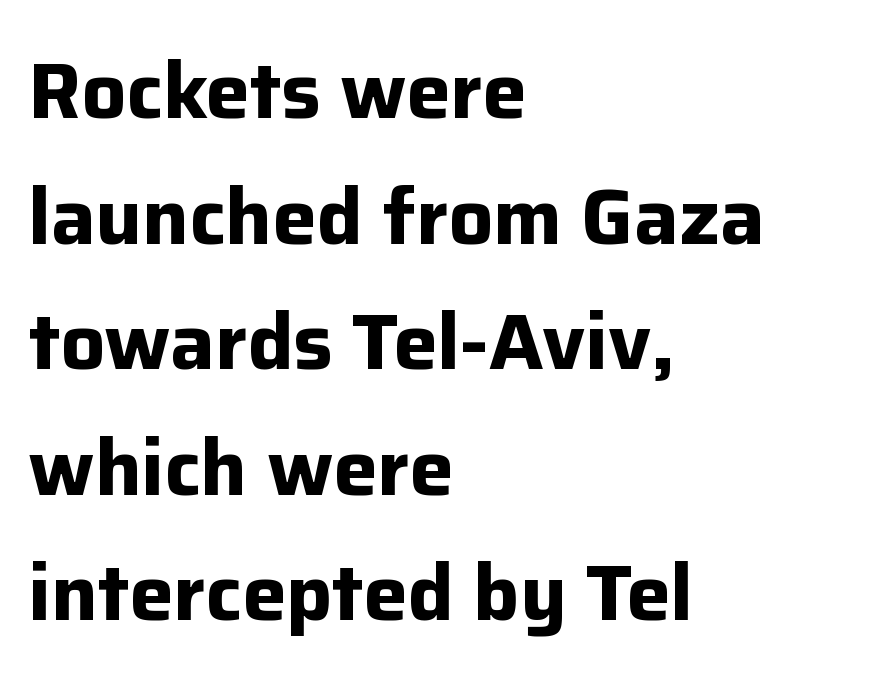
The image shows 79 px bold sans-serif type, upright; set left-aligned, normal line spacing (1.59x), normal letter spacing, not underlined; low stroke contrast and a medium x-height.
